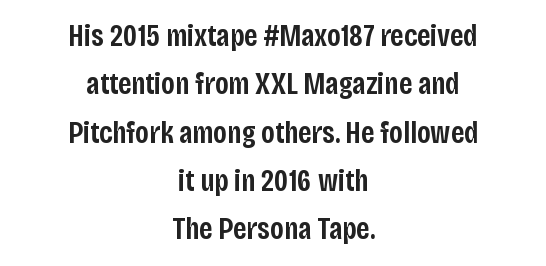
Q: Is the text bold? A: Semi-bold.
Q: Is the text italic (slanted)? A: No, it is upright.
Q: Is the typeface a serif or a sans-serif typeface? A: Sans-serif.
Q: Is the text underlined? A: No.
Q: How is the paragraph aligned? A: Centered.
Q: Is the spacing between letters normal or unusually wide? A: Normal.
Q: Is the spacing between lines tight, normal or loose? A: Normal.
Q: Width (condensed, normal, or wide)? A: Condensed.
Q: Stroke contrast? A: Low.
Q: x-height? A: Large.
Q: Monospaced? A: No.
